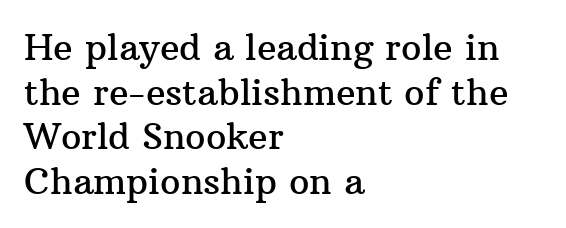
Q: Is the text italic (slanted)? A: No, it is upright.
Q: Is the typeface a serif or a sans-serif typeface? A: Serif.
Q: Is the text underlined? A: No.
Q: How is the paragraph aligned? A: Left-aligned.
Q: Is the spacing between letters normal or unusually wide? A: Normal.
Q: Width (condensed, normal, or wide)? A: Normal.
Q: Stroke contrast? A: Medium.
Q: x-height? A: Medium.
Q: Monospaced? A: No.
